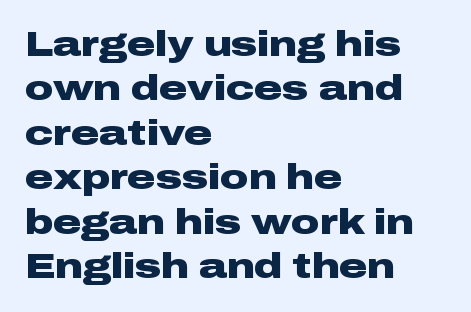
Q: Is the text bold? A: Yes.
Q: Is the text italic (slanted)? A: No, it is upright.
Q: Is the typeface a serif or a sans-serif typeface? A: Sans-serif.
Q: Is the text underlined? A: No.
Q: How is the paragraph aligned? A: Left-aligned.
Q: Is the spacing between letters normal or unusually wide? A: Normal.
Q: Is the spacing between lines tight, normal or loose? A: Normal.
Q: Width (condensed, normal, or wide)? A: Wide.
Q: Stroke contrast? A: Low.
Q: x-height? A: Medium.
Q: Monospaced? A: No.
